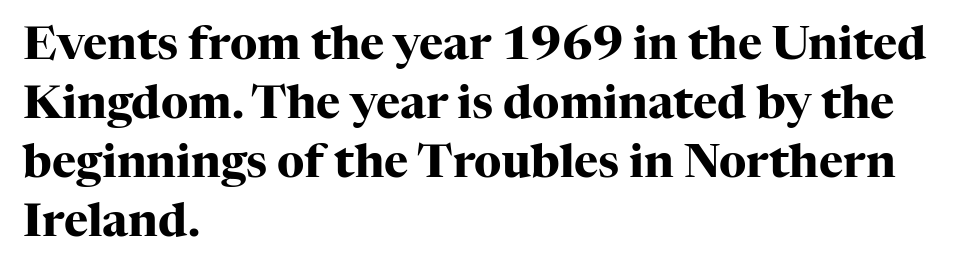
Q: Is the text bold? A: Yes.
Q: Is the text italic (slanted)? A: No, it is upright.
Q: Is the typeface a serif or a sans-serif typeface? A: Serif.
Q: Is the text underlined? A: No.
Q: How is the paragraph aligned? A: Left-aligned.
Q: Is the spacing between letters normal or unusually wide? A: Normal.
Q: Is the spacing between lines tight, normal or loose? A: Normal.
Q: Width (condensed, normal, or wide)? A: Normal.
Q: Stroke contrast? A: High.
Q: x-height? A: Medium.
Q: Monospaced? A: No.
